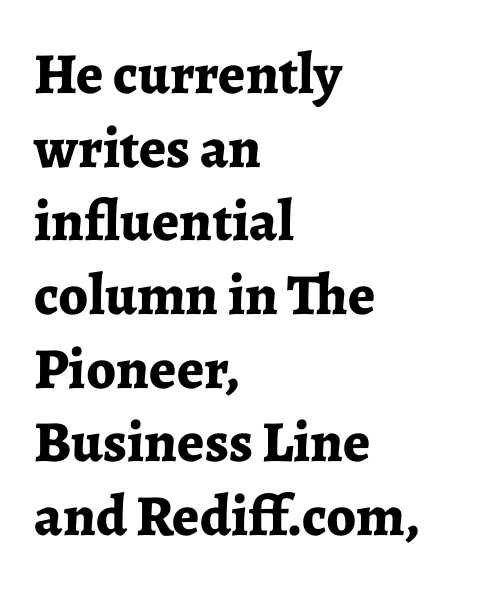
Whoever set this chose a conventional vertical rhythm. Each letter's strokes conclude with small projecting serifs. The letters are bold, with thick, heavy strokes. The passage shown is not underscored anywhere. These lines keep a tight, regular rhythm from letter to letter. Character widths vary here, with narrow letters taking less room than wide ones.
